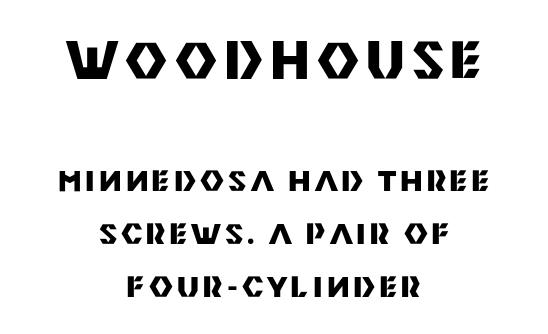
The image shows 51 px heavy sans-serif type, upright; set centered, line spacing 1.83x, not underlined; the first (top) block is 1.76x larger; medium stroke contrast and a large x-height.
